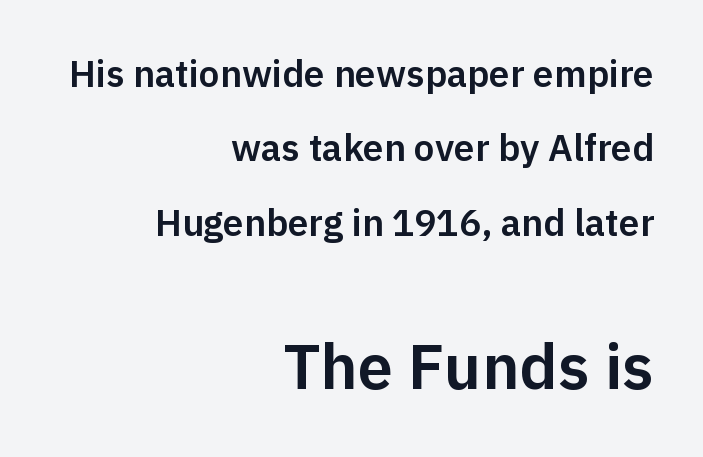
{"serif": "no", "italic": "no", "width": "normal", "stroke_contrast": "low", "x_height": "medium", "monospaced": "no", "underline": "no", "align": "right", "line_spacing": "loose", "line_spacing_ratio": 2.01, "letter_spacing": "normal", "letter_spacing_em": 0.0, "larger_block": "second", "size_ratio": 1.73, "glyph_px": 64}
